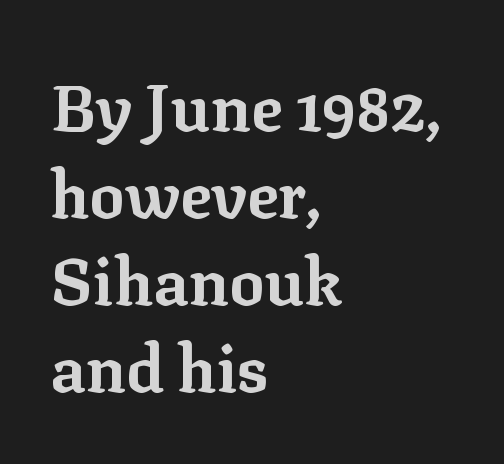
Q: Is the text bold? A: Yes.
Q: Is the text italic (slanted)? A: No, it is upright.
Q: Is the typeface a serif or a sans-serif typeface? A: Serif.
Q: Is the text underlined? A: No.
Q: How is the paragraph aligned? A: Left-aligned.
Q: Is the spacing between letters normal or unusually wide? A: Normal.
Q: Is the spacing between lines tight, normal or loose? A: Normal.
Q: Width (condensed, normal, or wide)? A: Normal.
Q: Stroke contrast? A: Low.
Q: x-height? A: Medium.
Q: Monospaced? A: No.
